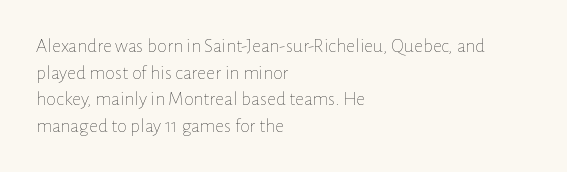
The image shows 20 px text type, upright; set left-aligned, normal line spacing (1.33x), normal letter spacing, not underlined.
